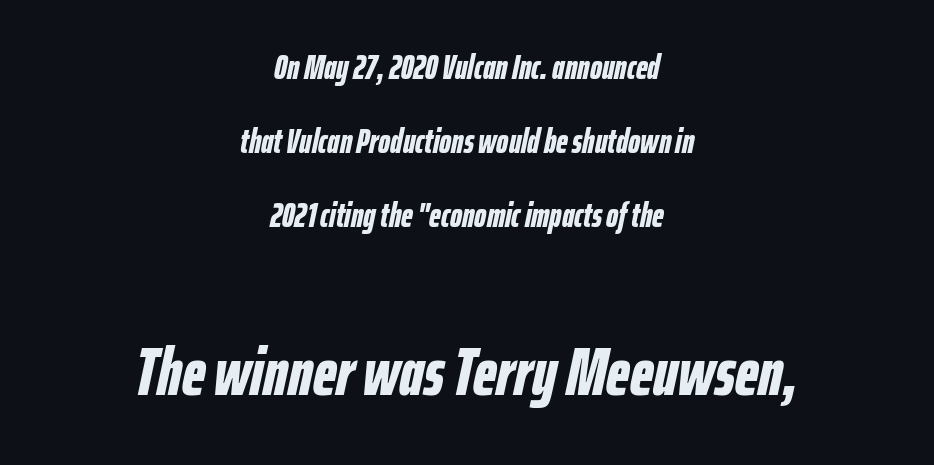
{"italic": "yes", "lean": "right", "slant_degrees": 12, "bold": "yes", "weight": "bold", "width": "condensed", "stroke_contrast": "low", "x_height": "medium", "monospaced": "no", "underline": "no", "align": "center", "line_spacing": "loose", "line_spacing_ratio": 2.18, "letter_spacing": "normal", "letter_spacing_em": 0.0, "larger_block": "second", "size_ratio": 2.0, "glyph_px": 68}
